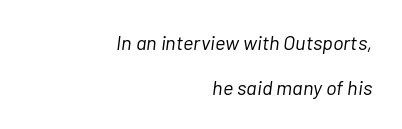
Underlining? Definitely not there. In terms of posture, this sample is oblique. Letters have the restrained weight of plain body copy at most. The lines are quadded right. These lines keep a tight, regular rhythm from letter to letter. These lines stand farther apart than default settings would place them.
